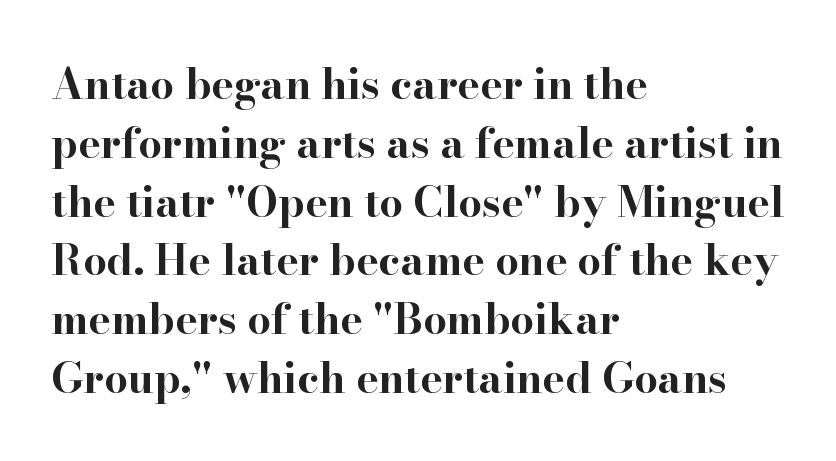
The image shows 42 px bold, wide serif type, upright; set left-aligned, normal line spacing (1.4x), normal letter spacing, not underlined; high stroke contrast and a small x-height.
